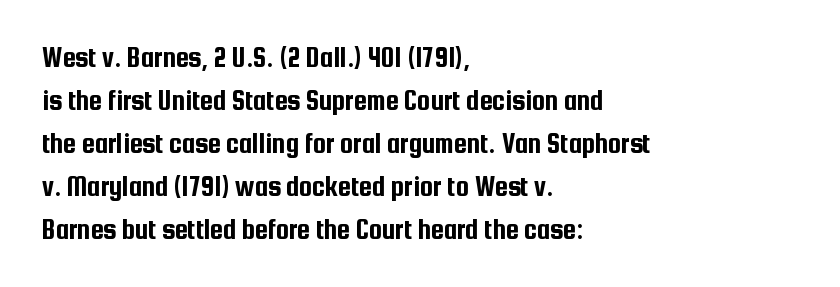
The letters stand straight up with perfectly vertical stems. Casual observation: everything's shoved over to the left. Descenders hang freely into open space. Vertical spacing — default.
